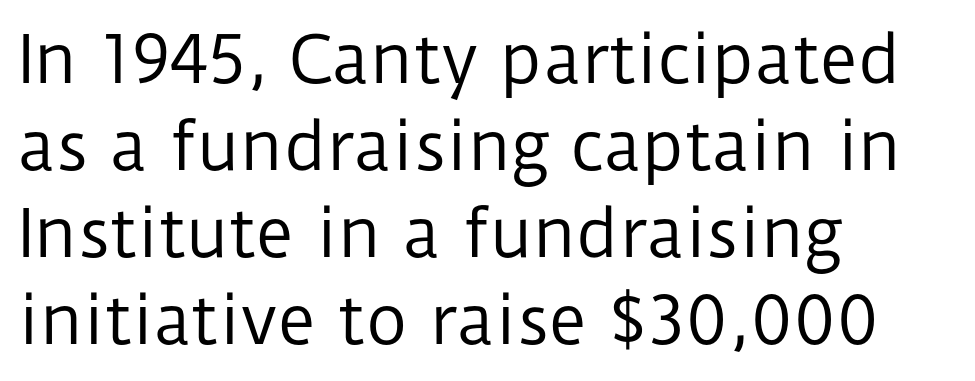
{"serif": "no", "italic": "no", "bold": "no", "weight": "regular", "width": "normal", "stroke_contrast": "low", "x_height": "medium", "monospaced": "no", "underline": "no", "align": "left", "line_spacing": "normal", "line_spacing_ratio": 1.34, "letter_spacing": "normal", "letter_spacing_em": 0.0, "glyph_px": 65}
